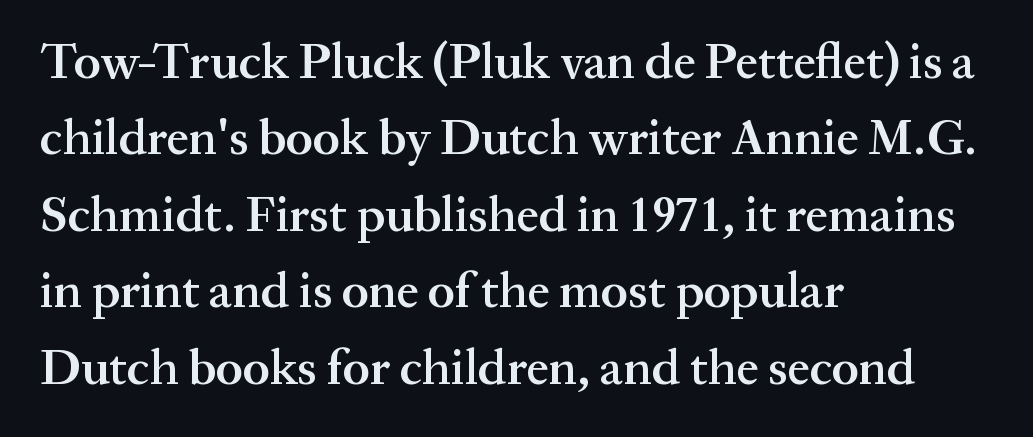
Alignment: flush left. Weight check: semibold — heavier than regular, not quite bold. Type style note: has serifs. What's the leading like? Ordinary, nothing unusual. Rule under the text: the space is simply empty. Does extra space separate the letters? No, they use regular spacing.
